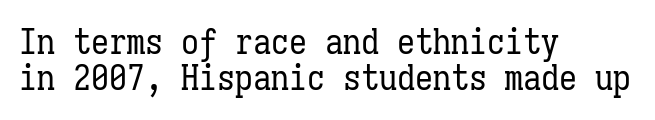
Underline: absent. A light-to-regular cut is what we see here. Nothing unusual about the tracking: characters are spaced as the font intends. The rag falls on the right side of this text block. Each new line begins almost immediately beneath the previous one.
